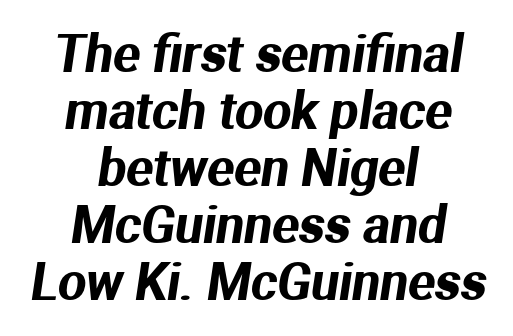
Proportional: the letters do not fall into vertical columns. Both edges are ragged and mirror each other, which tells us the setting is centered. Glance below the letters and you will spot only blank space. In terms of leading, this rendering errs on the cramped side.
